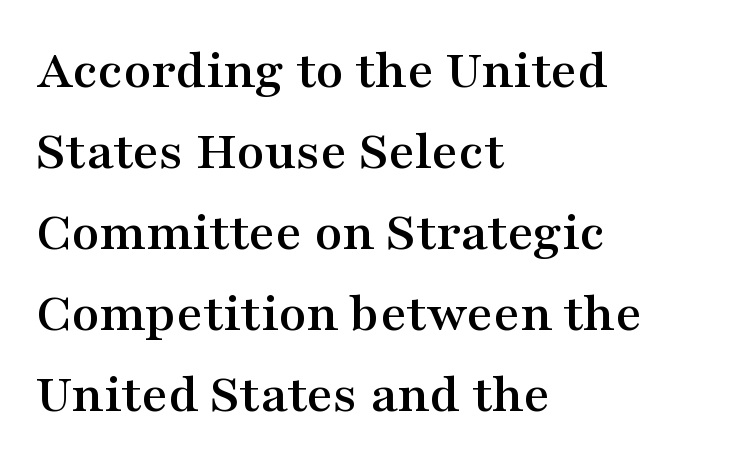
This rendering employs a face with finishing strokes, i.e., a serif. The space directly below the letters is spotless. A typesetter would call this zero additional tracking. This is the regular roman posture of the typeface.
